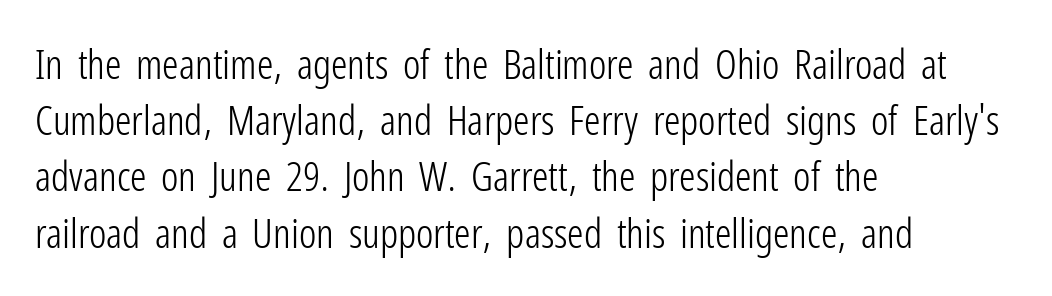
Caption: standard tracking, unaltered. Tall strokes in this sample are plumb rather than angled. A student would call this left alignment; a typographer would say flush left, rag right. Underlining? Definitely not there. The designer left line spacing at the default. The passage shown is typeset with a sans-serif family.
